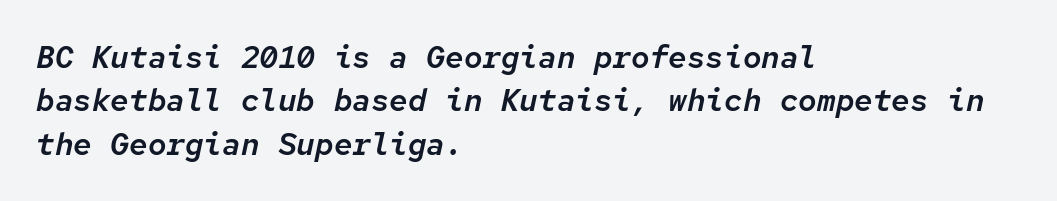
Unmarked baselines from the first word to the last. Look at the tracking — it's just the regular setting, nothing added. In terms of leading, this rendering sits right in the middle. This sample has the even, mechanical cadence of fixed-width lettering.
